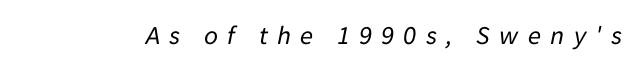
The image shows 27 px text type, italic (leaning right); set unusually wide letter spacing (+0.34 em), not underlined.
